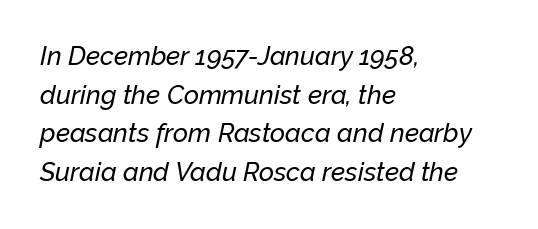
The image shows 26 px text type, italic (leaning right); set left-aligned, normal line spacing (1.49x), normal letter spacing, not underlined.
